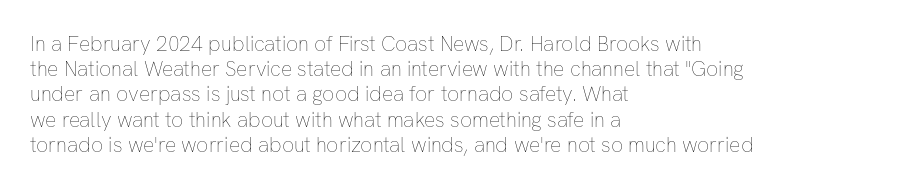
The image shows 21 px text type, upright; set left-aligned, line spacing 1.2x, normal letter spacing, not underlined.
